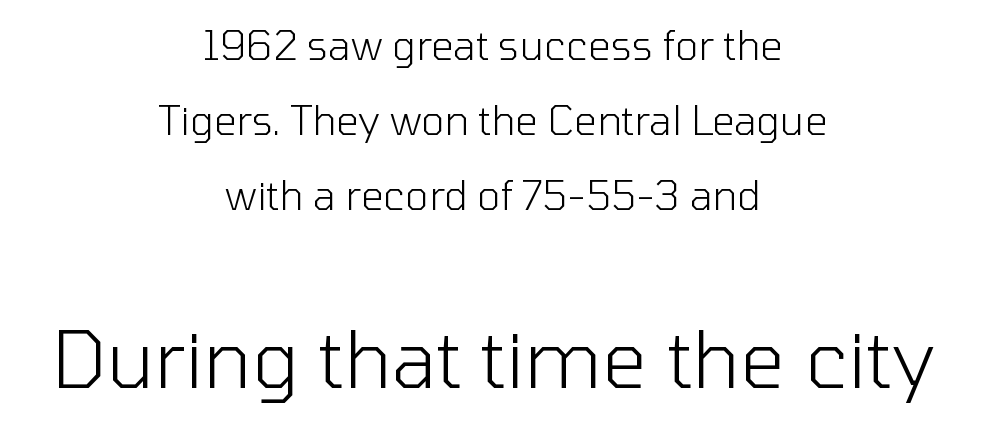
Q: Is the text bold? A: No.
Q: Is the text italic (slanted)? A: No, it is upright.
Q: Is the typeface a serif or a sans-serif typeface? A: Sans-serif.
Q: Is the text underlined? A: No.
Q: How is the paragraph aligned? A: Centered.
Q: Is the spacing between letters normal or unusually wide? A: Normal.
Q: Which block of text is set in a larger size, the first (top) or the second (bottom)? A: The second (bottom) one.
Q: Width (condensed, normal, or wide)? A: Normal.
Q: Stroke contrast? A: Low.
Q: x-height? A: Medium.
Q: Monospaced? A: No.
